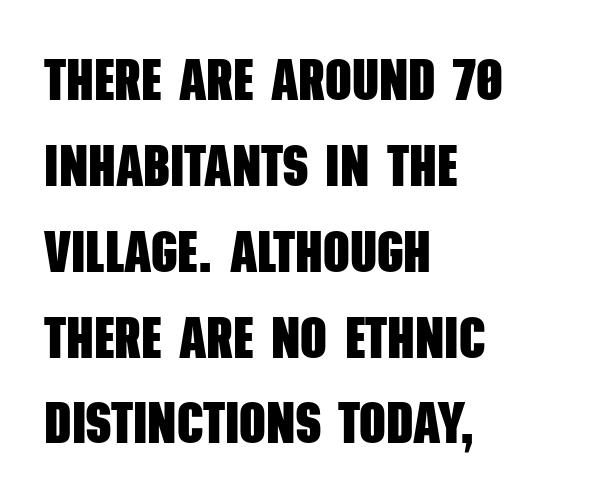
The image shows 58 px heavy, condensed sans-serif type; set left-aligned, normal line spacing (1.48x), normal letter spacing, not underlined; low stroke contrast and a large x-height.
